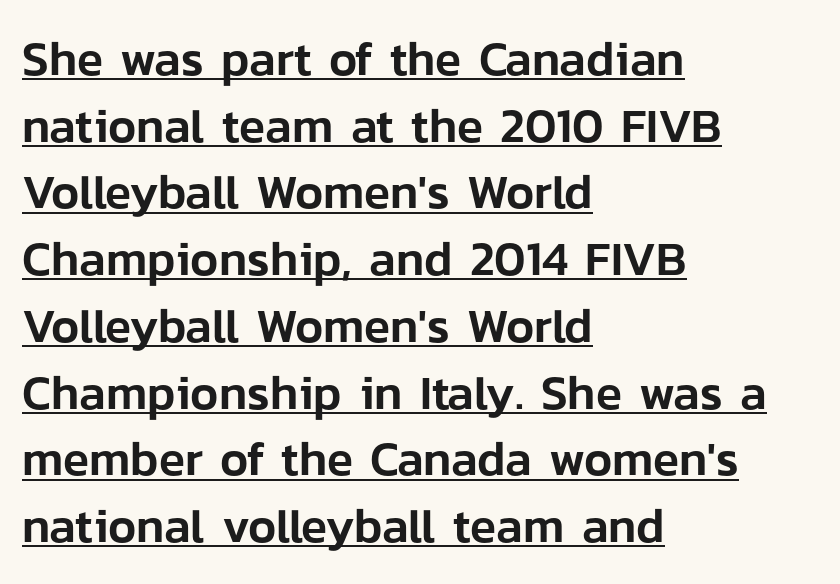
Q: Is the text italic (slanted)? A: No, it is upright.
Q: Is the typeface a serif or a sans-serif typeface? A: Sans-serif.
Q: Is the text underlined? A: Yes.
Q: How is the paragraph aligned? A: Left-aligned.
Q: Is the spacing between letters normal or unusually wide? A: Normal.
Q: Is the spacing between lines tight, normal or loose? A: Normal.
Q: Width (condensed, normal, or wide)? A: Normal.
Q: Stroke contrast? A: Low.
Q: x-height? A: Medium.
Q: Monospaced? A: No.
